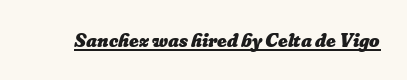
{"bold": "yes", "underline": "yes", "letter_spacing": "normal", "letter_spacing_em": 0.0, "glyph_px": 20}
